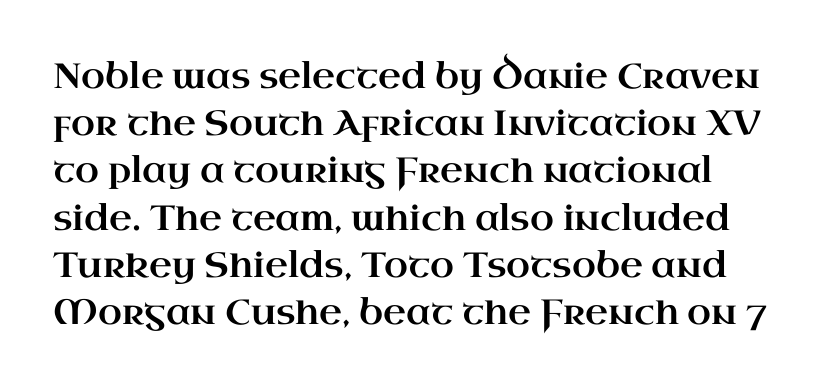
Q: Is the text italic (slanted)? A: No, it is upright.
Q: Is the typeface a serif or a sans-serif typeface? A: Serif.
Q: Is the text underlined? A: No.
Q: Is the spacing between letters normal or unusually wide? A: Normal.
Q: Is the spacing between lines tight, normal or loose? A: Normal.
Q: Width (condensed, normal, or wide)? A: Wide.
Q: Stroke contrast? A: High.
Q: x-height? A: Small.
Q: Monospaced? A: No.
